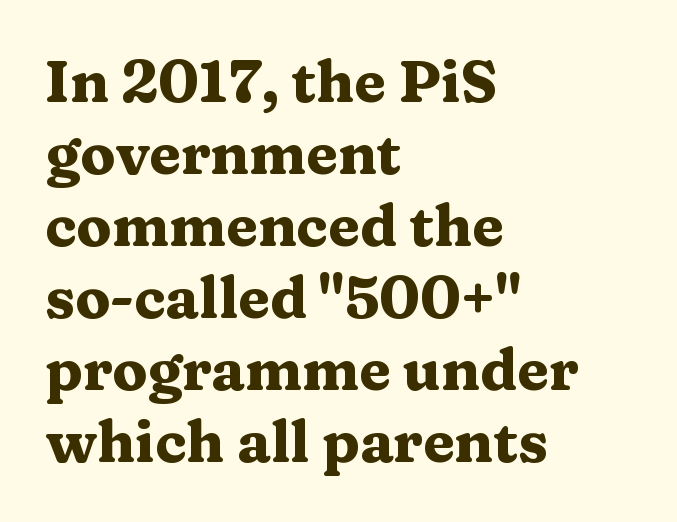
Nobody drew a line under any word here. The type family on display is of the serif kind. Default kerning and tracking; the words read as compact shapes. The lines are quadded left. This is the regular roman posture of the typeface. Typographic density is high because the face is bold.
